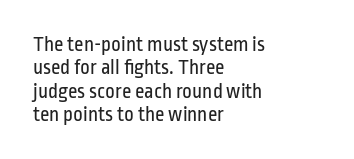
Q: Is the text bold? A: No.
Q: Is the text italic (slanted)? A: No, it is upright.
Q: Is the text underlined? A: No.
Q: How is the paragraph aligned? A: Left-aligned.
Q: Is the spacing between letters normal or unusually wide? A: Normal.
Q: Is the spacing between lines tight, normal or loose? A: Tight.
